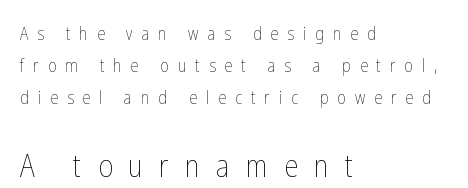
Q: Is the text bold? A: No.
Q: Is the text italic (slanted)? A: No, it is upright.
Q: Is the text underlined? A: No.
Q: How is the paragraph aligned? A: Left-aligned.
Q: Is the spacing between letters normal or unusually wide? A: Unusually wide.
Q: Which block of text is set in a larger size, the first (top) or the second (bottom)? A: The second (bottom) one.
Q: Width (condensed, normal, or wide)? A: Condensed.
Q: Stroke contrast? A: Low.
Q: x-height? A: Medium.
Q: Monospaced? A: No.
